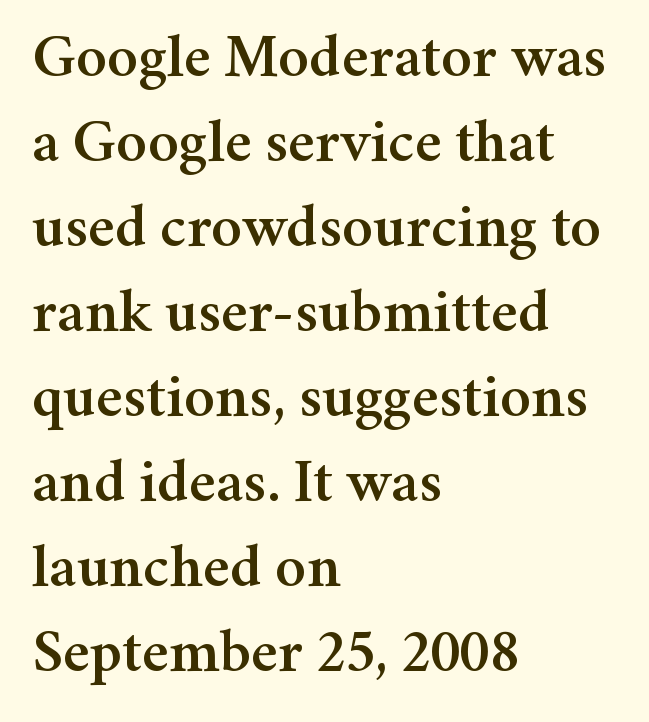
Reading down the column, the eye jumps a familiar distance to each next line. You can tell from the footed stems that serif type was used. Is there any slant? The stems are plumb. The foot of each line stays bare and open.
